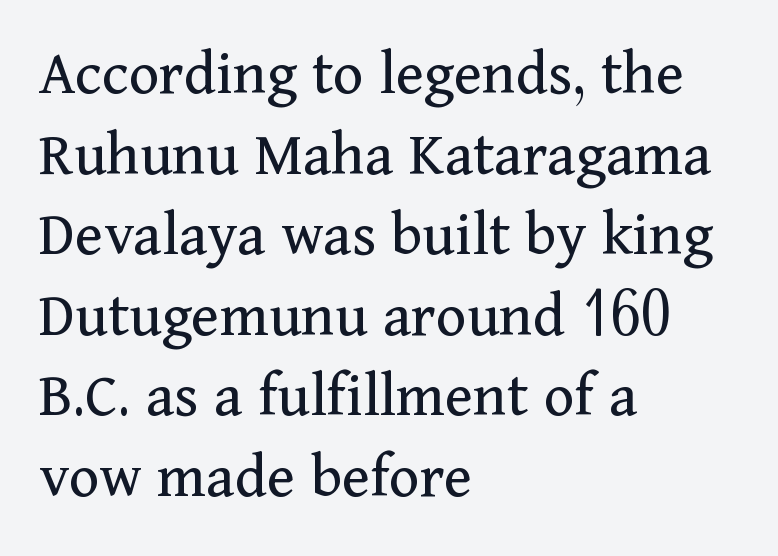
{"serif": "yes", "italic": "no", "bold": "no", "weight": "regular", "width": "normal", "stroke_contrast": "medium", "x_height": "medium", "monospaced": "no", "underline": "no", "align": "left", "line_spacing_ratio": 1.24, "letter_spacing": "normal", "letter_spacing_em": 0.0, "glyph_px": 65}
